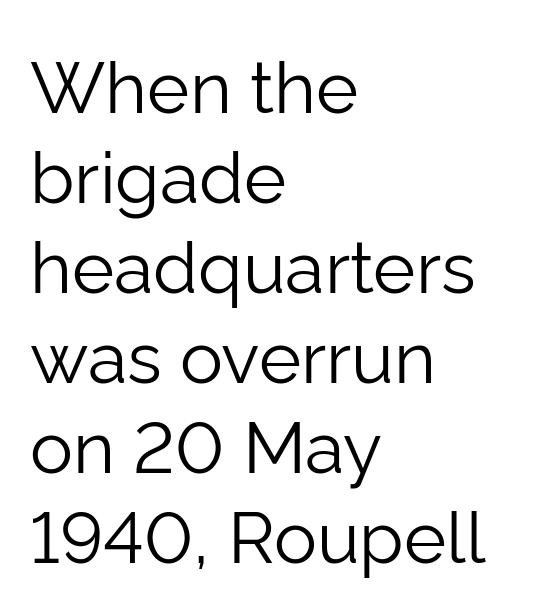
The image shows 72 px light sans-serif type, upright; set left-aligned, normal line spacing (1.25x), normal letter spacing, not underlined; low stroke contrast and a medium x-height.
